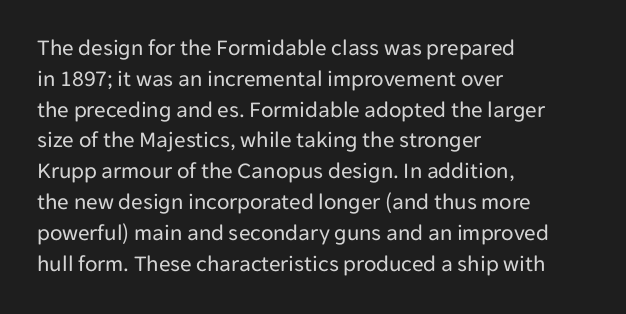
Descenders are the only things crossing below the line. The font sits on the lighter half of the weight spectrum, regular included. Does the copy run flush right? No — it runs flush left. Vertically, the passage feels balanced, rows spaced as you'd expect.
